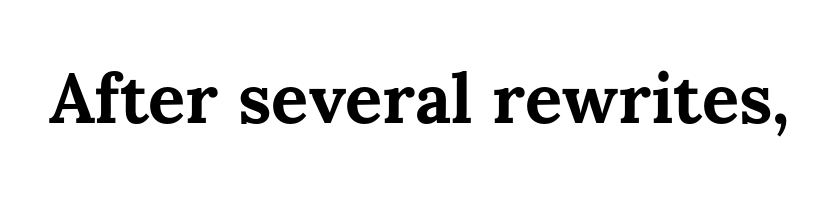
The foot of each line stays bare and open. Inter-character spacing is left at the font's built-in metrics. You can tell it's not italic because the verticals are truly vertical. This sample has the flowing, uneven cadence of proportional lettering. Notice how thick the strokes are: this is what a full bold looks like.
